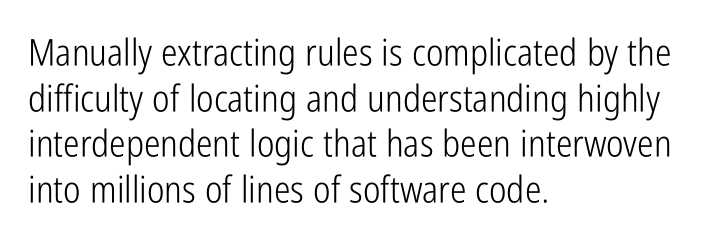
{"serif": "no", "italic": "no", "bold": "no", "weight": "light", "width": "condensed", "stroke_contrast": "low", "x_height": "medium", "monospaced": "no", "underline": "no", "align": "left", "line_spacing_ratio": 1.23, "letter_spacing": "normal", "letter_spacing_em": 0.0, "glyph_px": 37}
